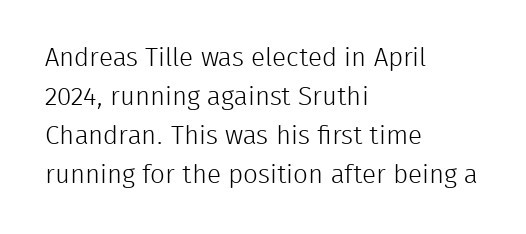
{"italic": "no", "bold": "no", "underline": "no", "align": "left", "line_spacing": "normal", "line_spacing_ratio": 1.5, "letter_spacing": "normal", "letter_spacing_em": 0.0, "glyph_px": 26}
